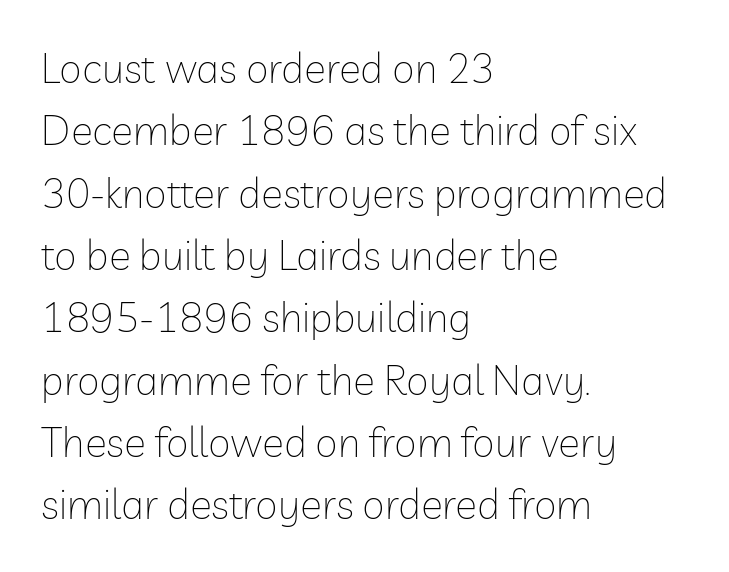
Q: Is the text bold? A: No.
Q: Is the text italic (slanted)? A: No, it is upright.
Q: Is the typeface a serif or a sans-serif typeface? A: Sans-serif.
Q: Is the text underlined? A: No.
Q: How is the paragraph aligned? A: Left-aligned.
Q: Is the spacing between letters normal or unusually wide? A: Normal.
Q: Is the spacing between lines tight, normal or loose? A: Normal.
Q: Width (condensed, normal, or wide)? A: Normal.
Q: Stroke contrast? A: Low.
Q: x-height? A: Medium.
Q: Monospaced? A: No.
